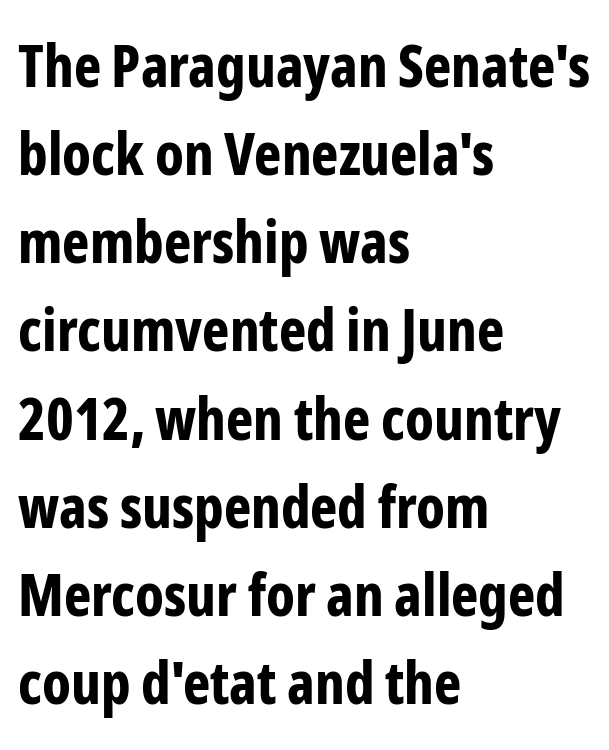
Q: Is the text bold? A: Yes.
Q: Is the text italic (slanted)? A: No, it is upright.
Q: Is the typeface a serif or a sans-serif typeface? A: Sans-serif.
Q: Is the text underlined? A: No.
Q: How is the paragraph aligned? A: Left-aligned.
Q: Is the spacing between letters normal or unusually wide? A: Normal.
Q: Is the spacing between lines tight, normal or loose? A: Normal.
Q: Width (condensed, normal, or wide)? A: Condensed.
Q: Stroke contrast? A: Low.
Q: x-height? A: Medium.
Q: Monospaced? A: No.
